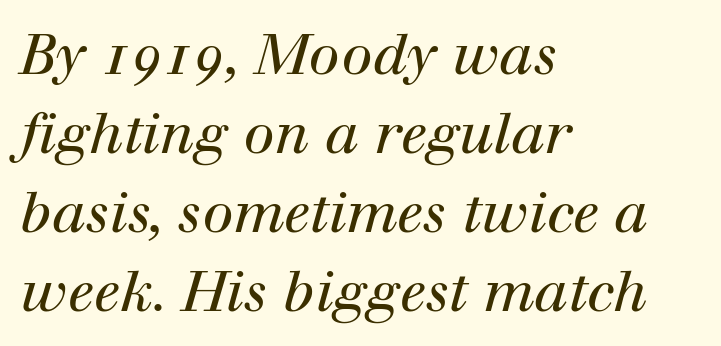
Q: Is the text bold? A: No.
Q: Is the text italic (slanted)? A: Yes, it leans right by about 12 degrees.
Q: Is the typeface a serif or a sans-serif typeface? A: Serif.
Q: Is the text underlined? A: No.
Q: How is the paragraph aligned? A: Left-aligned.
Q: Is the spacing between letters normal or unusually wide? A: Normal.
Q: Is the spacing between lines tight, normal or loose? A: Normal.
Q: Width (condensed, normal, or wide)? A: Normal.
Q: Stroke contrast? A: High.
Q: x-height? A: Medium.
Q: Monospaced? A: No.
